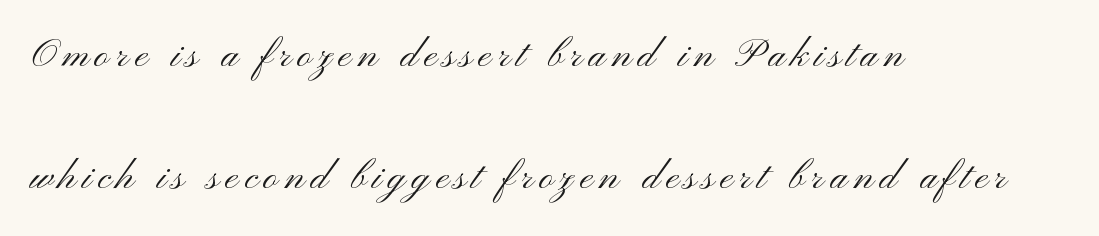
Q: Is the text bold? A: No.
Q: Is the text italic (slanted)? A: Yes.
Q: Is the typeface a serif or a sans-serif typeface? A: Sans-serif.
Q: Is the text underlined? A: No.
Q: How is the paragraph aligned? A: Left-aligned.
Q: Is the spacing between lines tight, normal or loose? A: Loose.
Q: Width (condensed, normal, or wide)? A: Wide.
Q: Stroke contrast? A: Medium.
Q: x-height? A: Small.
Q: Monospaced? A: No.
